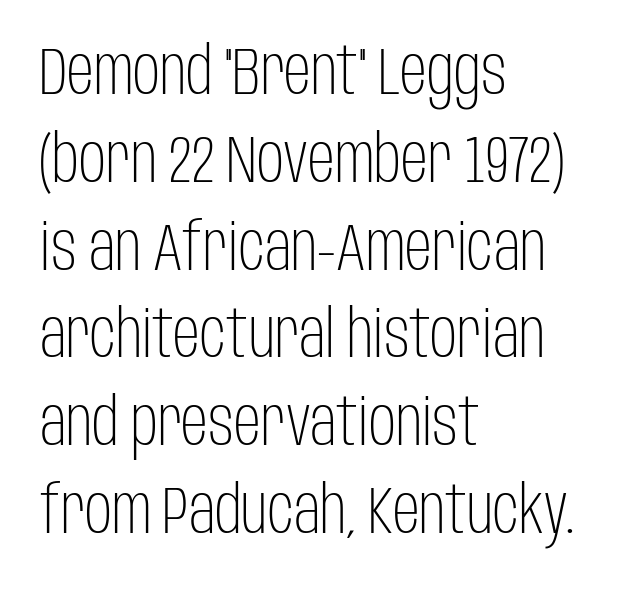
The text block is weighted toward the left margin, trailing off unevenly rightward. This sample has the flowing, uneven cadence of proportional lettering. Check where the strokes stop: nothing finishes them off — pure sans. Designer's note — italics off, roman on. In terms of leading, this rendering sits right in the middle.
